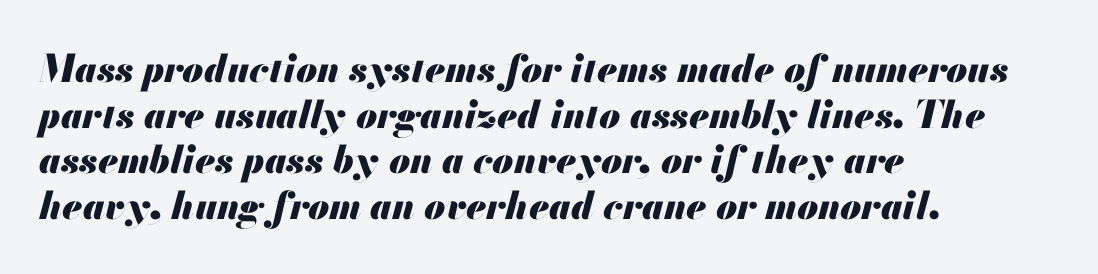
The image shows 38 px heavy type, italic (leaning right); set left-aligned, line spacing 1.2x, normal letter spacing, not underlined; medium stroke contrast and a small x-height.
